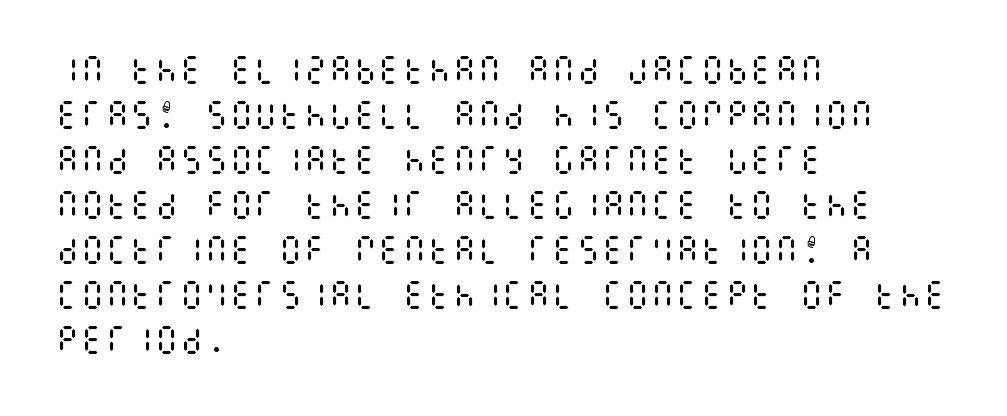
The image shows 31 px regular-weight, condensed type, upright; set left-aligned, normal line spacing (1.45x), normal letter spacing, not underlined; medium stroke contrast and a large x-height.
